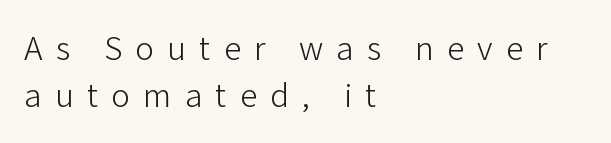
Q: Is the text bold? A: No.
Q: Is the text italic (slanted)? A: No, it is upright.
Q: Is the typeface a serif or a sans-serif typeface? A: Sans-serif.
Q: Is the text underlined? A: No.
Q: How is the paragraph aligned? A: Left-aligned.
Q: Is the spacing between letters normal or unusually wide? A: Unusually wide.
Q: Is the spacing between lines tight, normal or loose? A: Normal.
Q: Width (condensed, normal, or wide)? A: Normal.
Q: Stroke contrast? A: Low.
Q: x-height? A: Medium.
Q: Monospaced? A: No.
